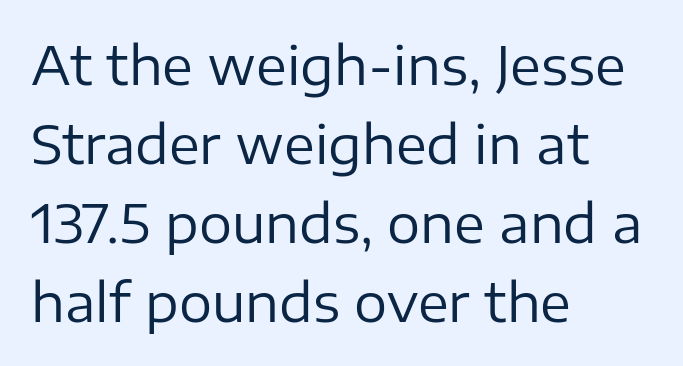
{"serif": "no", "italic": "no", "bold": "no", "weight": "regular", "width": "normal", "stroke_contrast": "low", "x_height": "medium", "monospaced": "no", "underline": "no", "align": "left", "line_spacing": "normal", "line_spacing_ratio": 1.52, "letter_spacing": "normal", "letter_spacing_em": 0.0, "glyph_px": 52}
